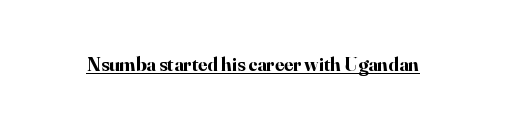
Weight: bold. Is the letter spacing exaggerated? No — it looks like the ordinary default. In designer terms, the underline attribute is active on this setting. A roman cut, with each character standing at attention.
